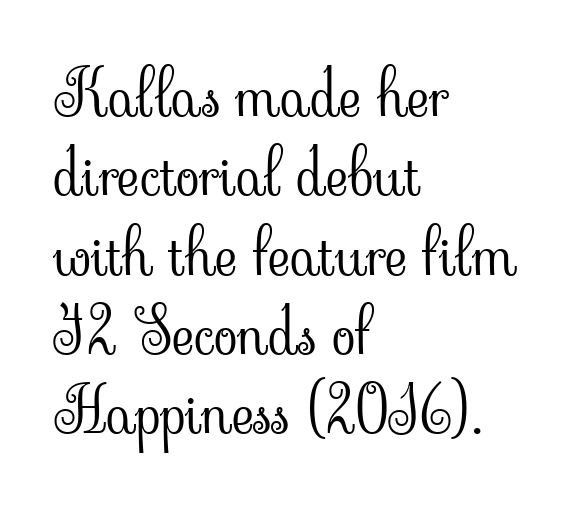
Q: Is the text bold? A: No.
Q: Is the text italic (slanted)? A: No, it is upright.
Q: Is the typeface a serif or a sans-serif typeface? A: Serif.
Q: Is the text underlined? A: No.
Q: How is the paragraph aligned? A: Left-aligned.
Q: Is the spacing between letters normal or unusually wide? A: Normal.
Q: Is the spacing between lines tight, normal or loose? A: Normal.
Q: Width (condensed, normal, or wide)? A: Normal.
Q: Stroke contrast? A: Low.
Q: x-height? A: Small.
Q: Monospaced? A: No.
